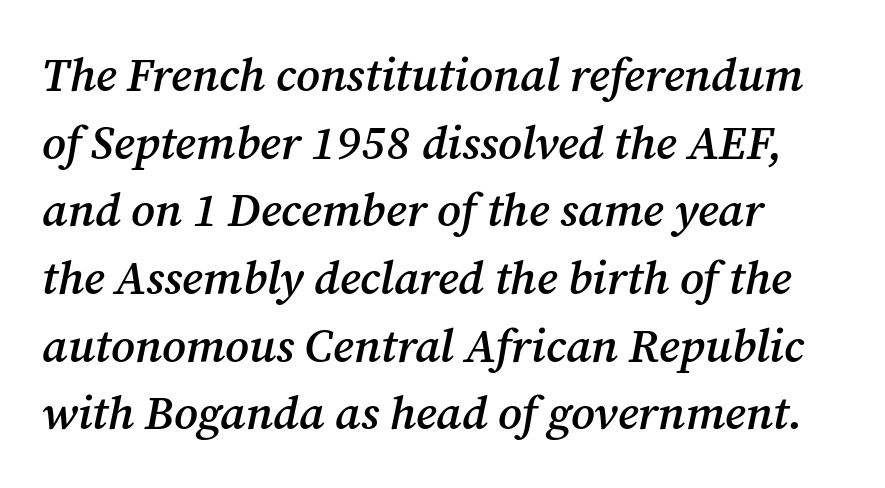
{"serif": "yes", "italic": "yes", "lean": "right", "slant_degrees": 12, "bold": "semi", "weight": "semibold", "width": "normal", "stroke_contrast": "medium", "x_height": "medium", "monospaced": "no", "underline": "no", "line_spacing": "normal", "line_spacing_ratio": 1.44, "letter_spacing": "normal", "letter_spacing_em": 0.0, "glyph_px": 47}
